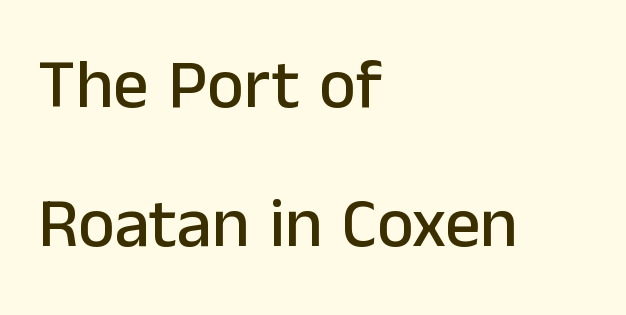
The image shows 70 px sans-serif type, upright; set left-aligned, loose line spacing (1.99x), normal letter spacing, not underlined; low stroke contrast and a medium x-height.
